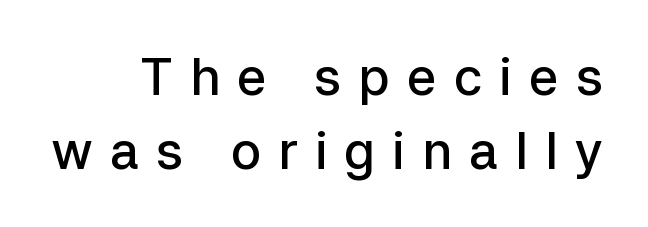
{"serif": "no", "italic": "no", "bold": "semi", "weight": "semibold", "width": "normal", "stroke_contrast": "low", "x_height": "medium", "monospaced": "no", "underline": "no", "line_spacing": "normal", "line_spacing_ratio": 1.45, "letter_spacing": "wide", "letter_spacing_em": 0.33, "glyph_px": 51}
